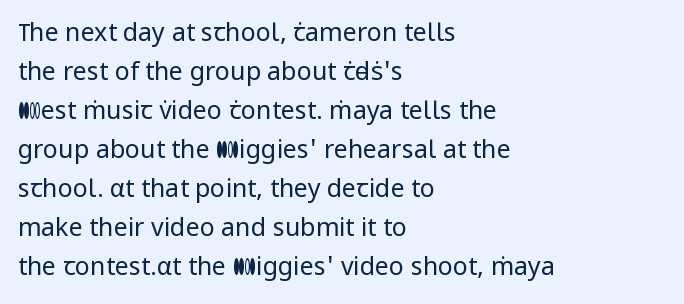
The space between consecutive lines is moderate. In terms of letterspacing, this is plain default setting. This rendering features lettering with no underline. Is the stroke heavy? The answer is a plain regular-or-lighter.
